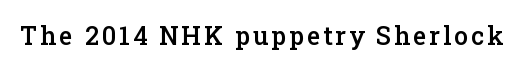
{"italic": "no", "bold": "semi", "underline": "no", "glyph_px": 25}
